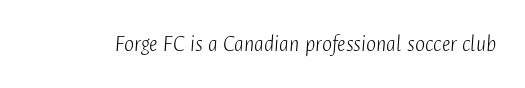
This is not heavy type; no bold has been used. Would a proofreader flag this as italicized? Yes. Here the glyphs are tracked normally, forming tight word shapes. Decoration check: the copy has no underline.
